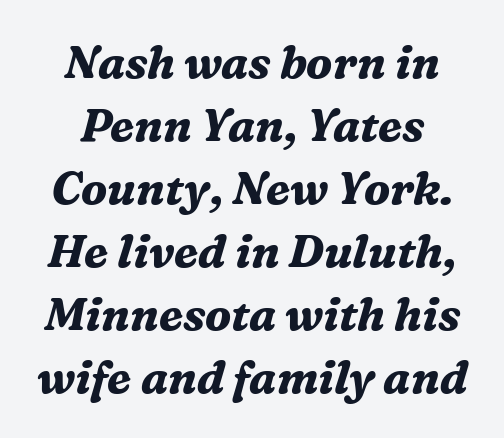
Letters rest on an invisible, unmarked baseline. Its strokes are broad and dark, the hallmark of bold type. Would a proofreader flag this as italicized? Yes. The designer went with a serif here, giving each stem small feet. Leading: standard. There is no visible air inserted between adjacent glyphs.
